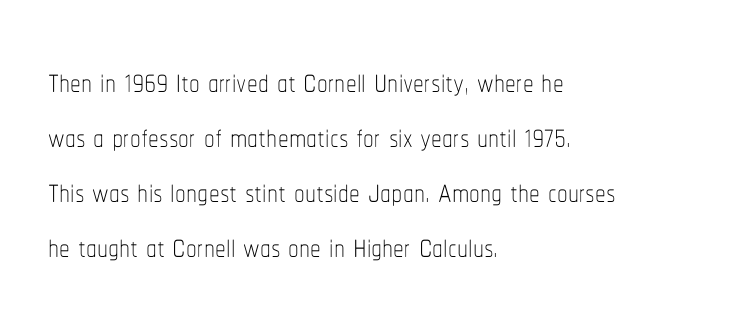
This rendering uses left alignment, leaving the right contour irregular. The gaps between neighbouring characters are ordinary and unremarkable. Spacing verdict: proportional, widths tailored to each character. Normally led — the rows are evenly, conventionally spaced. Italic: no, the glyphs are upright roman. A light-to-regular cut is what we see here.
